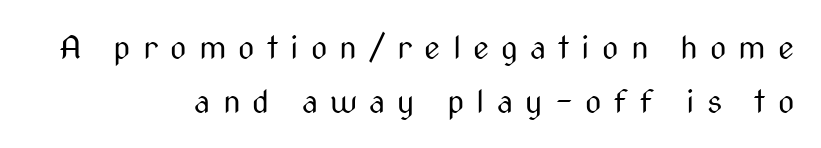
The image shows 32 px regular-weight, condensed sans-serif type, upright; set right-aligned, normal line spacing (1.68x), unusually wide letter spacing (+0.38 em), not underlined; medium stroke contrast and a medium x-height.
